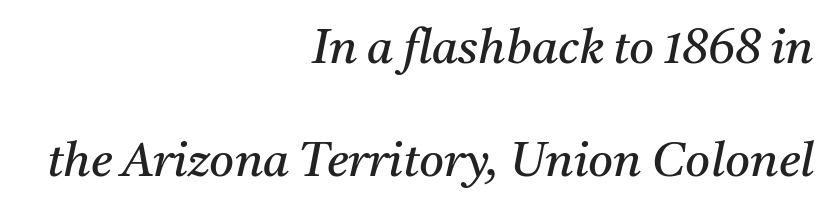
{"serif": "yes", "italic": "yes", "lean": "right", "slant_degrees": 11, "bold": "no", "weight": "regular", "width": "normal", "stroke_contrast": "medium", "x_height": "medium", "monospaced": "no", "underline": "no", "align": "right", "line_spacing": "loose", "line_spacing_ratio": 2.35, "letter_spacing": "normal", "letter_spacing_em": 0.0, "glyph_px": 48}
